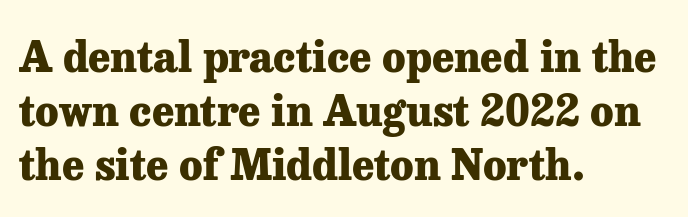
{"serif": "yes", "italic": "no", "bold": "yes", "weight": "heavy", "width": "normal", "stroke_contrast": "low", "x_height": "medium", "monospaced": "no", "underline": "no", "align": "left", "line_spacing": "normal", "line_spacing_ratio": 1.28, "letter_spacing": "normal", "letter_spacing_em": 0.0, "glyph_px": 42}
